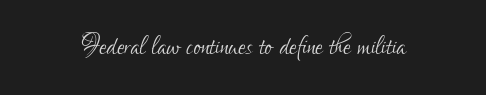
Here the glyphs are tracked normally, forming tight word shapes. The gap between lines stays unmarked. A typesetter would call this proportional, since set widths differ per character. This rendering employs a face without finishing strokes, i.e., a sans-serif. This reads as an unemphasized weight, regular at the heaviest.
